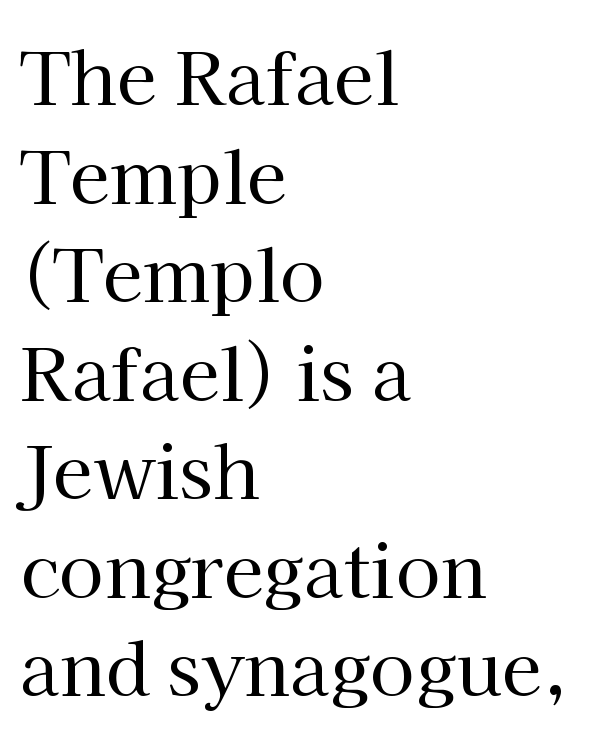
The image shows 73 px regular-weight serif type, upright; set left-aligned, normal line spacing (1.35x), normal letter spacing, not underlined; high stroke contrast and a medium x-height.
